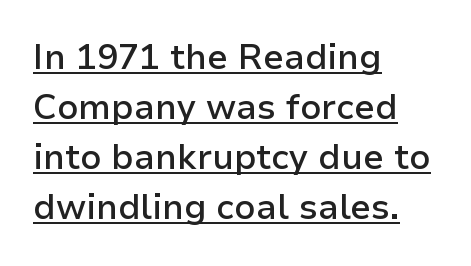
Q: Is the text bold? A: Semi-bold.
Q: Is the text italic (slanted)? A: No, it is upright.
Q: Is the typeface a serif or a sans-serif typeface? A: Sans-serif.
Q: Is the text underlined? A: Yes.
Q: How is the paragraph aligned? A: Left-aligned.
Q: Is the spacing between letters normal or unusually wide? A: Normal.
Q: Is the spacing between lines tight, normal or loose? A: Normal.
Q: Width (condensed, normal, or wide)? A: Normal.
Q: Stroke contrast? A: Low.
Q: x-height? A: Medium.
Q: Monospaced? A: No.
